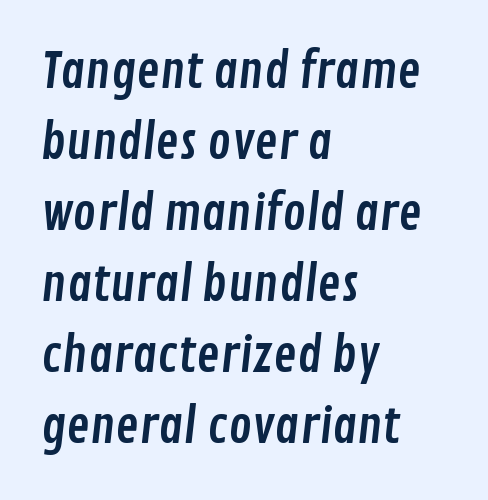
Q: Is the typeface a serif or a sans-serif typeface? A: Sans-serif.
Q: Is the text underlined? A: No.
Q: How is the paragraph aligned? A: Left-aligned.
Q: Is the spacing between letters normal or unusually wide? A: Normal.
Q: Is the spacing between lines tight, normal or loose? A: Normal.
Q: Width (condensed, normal, or wide)? A: Condensed.
Q: Stroke contrast? A: Low.
Q: x-height? A: Medium.
Q: Monospaced? A: No.
